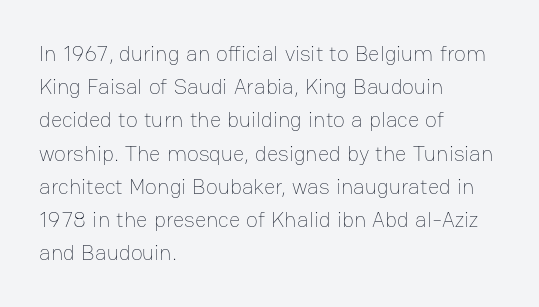
The image shows 22 px text type, upright; set left-aligned, normal line spacing (1.51x), normal letter spacing, not underlined.
